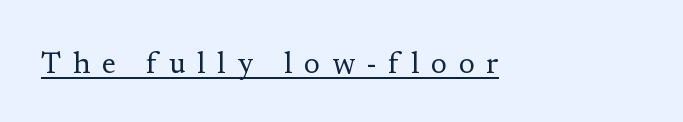
Q: Is the text bold? A: No.
Q: Is the text italic (slanted)? A: No, it is upright.
Q: Is the typeface a serif or a sans-serif typeface? A: Serif.
Q: Is the text underlined? A: Yes.
Q: Is the spacing between letters normal or unusually wide? A: Unusually wide.
Q: Width (condensed, normal, or wide)? A: Normal.
Q: Stroke contrast? A: Low.
Q: x-height? A: Medium.
Q: Monospaced? A: No.
